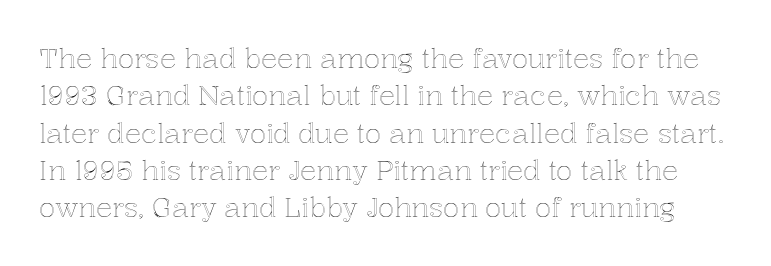
The image shows 27 px text type, upright; set normal line spacing (1.38x), normal letter spacing, not underlined.
